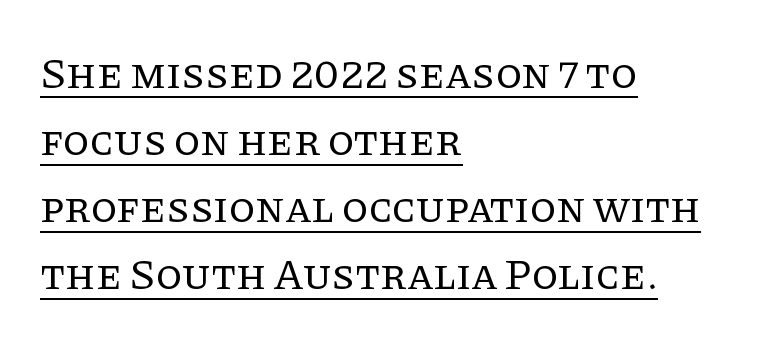
Q: Is the text bold? A: No.
Q: Is the text italic (slanted)? A: No, it is upright.
Q: Is the typeface a serif or a sans-serif typeface? A: Serif.
Q: Is the text underlined? A: Yes.
Q: How is the paragraph aligned? A: Left-aligned.
Q: Is the spacing between letters normal or unusually wide? A: Normal.
Q: Is the spacing between lines tight, normal or loose? A: Normal.
Q: Width (condensed, normal, or wide)? A: Normal.
Q: Stroke contrast? A: Low.
Q: x-height? A: Large.
Q: Monospaced? A: No.
